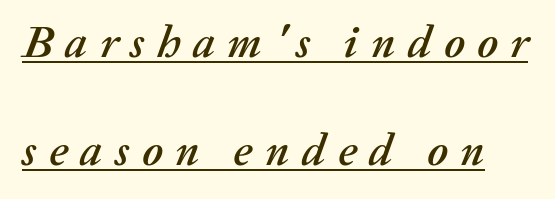
The rendered words wear a rule along their underside. Vertical spacing — loose. Is the type slanted? Yes — the strokes lean at a clear angle. The horizontal fit of the characters is loose and conspicuously gappy.
